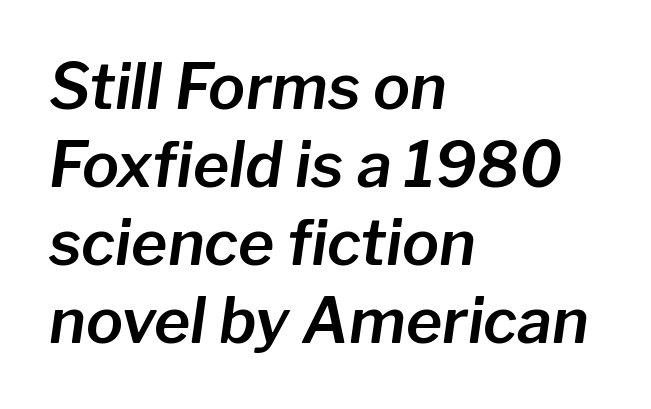
The image shows 62 px text type, italic (leaning right); set left-aligned, normal line spacing (1.26x), normal letter spacing, not underlined; low stroke contrast and a medium x-height.
